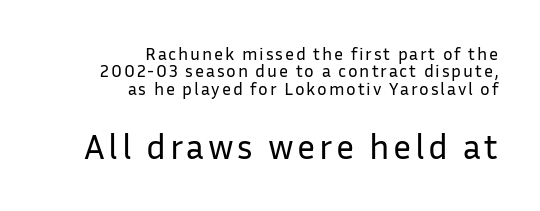
{"serif": "no", "italic": "no", "bold": "no", "weight": "regular", "width": "normal", "stroke_contrast": "low", "x_height": "medium", "monospaced": "no", "underline": "no", "align": "right", "line_spacing": "tight", "line_spacing_ratio": 0.97, "larger_block": "second", "size_ratio": 2.0, "glyph_px": 36}
